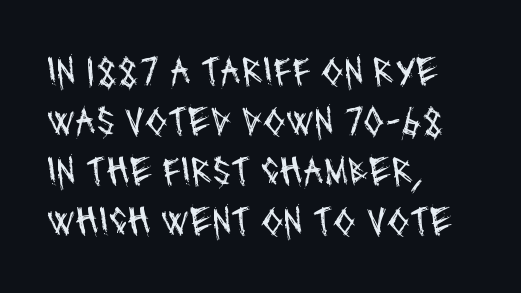
The setting favours the left margin, as ordinary paragraphs usually do. The foot of each line stays bare and open. Letters have the restrained weight of plain body copy at most. Font category for this specimen: sans-serif. Proportional: the letters do not fall into vertical columns.
